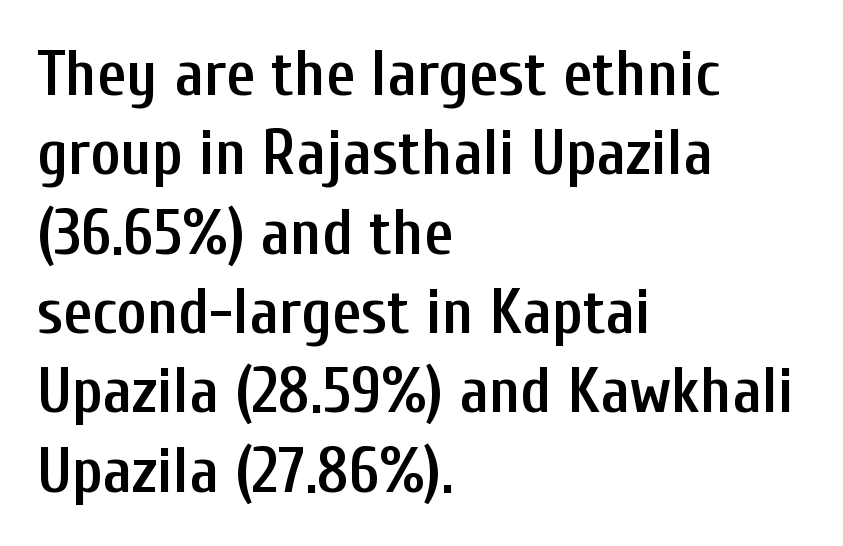
Q: Is the text bold? A: Semi-bold.
Q: Is the text italic (slanted)? A: No, it is upright.
Q: Is the typeface a serif or a sans-serif typeface? A: Sans-serif.
Q: Is the text underlined? A: No.
Q: How is the paragraph aligned? A: Left-aligned.
Q: Is the spacing between letters normal or unusually wide? A: Normal.
Q: Width (condensed, normal, or wide)? A: Condensed.
Q: Stroke contrast? A: Low.
Q: x-height? A: Medium.
Q: Monospaced? A: No.
